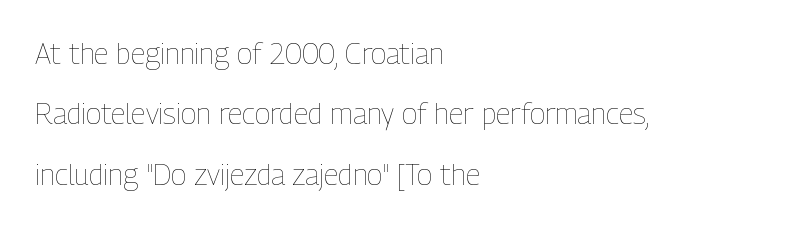
The image shows 29 px thin, condensed type, upright; set left-aligned, loose line spacing (2.08x), normal letter spacing, not underlined; low stroke contrast and a medium x-height.
